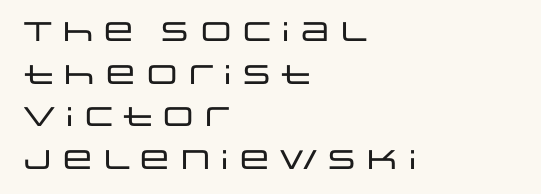
{"italic": "no", "underline": "no", "align": "left", "line_spacing": "normal", "line_spacing_ratio": 1.58, "letter_spacing": "normal", "letter_spacing_em": 0.0, "glyph_px": 27}
